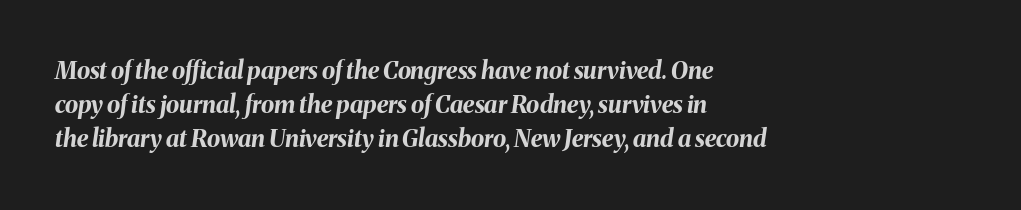
In terms of leading, this rendering sits right in the middle. Short and long lines alike share a common starting point at left. Summary of weight: heavy, a full bold. Check the space under the baseline: it is left empty. In terms of letterspacing, this is plain default setting.
